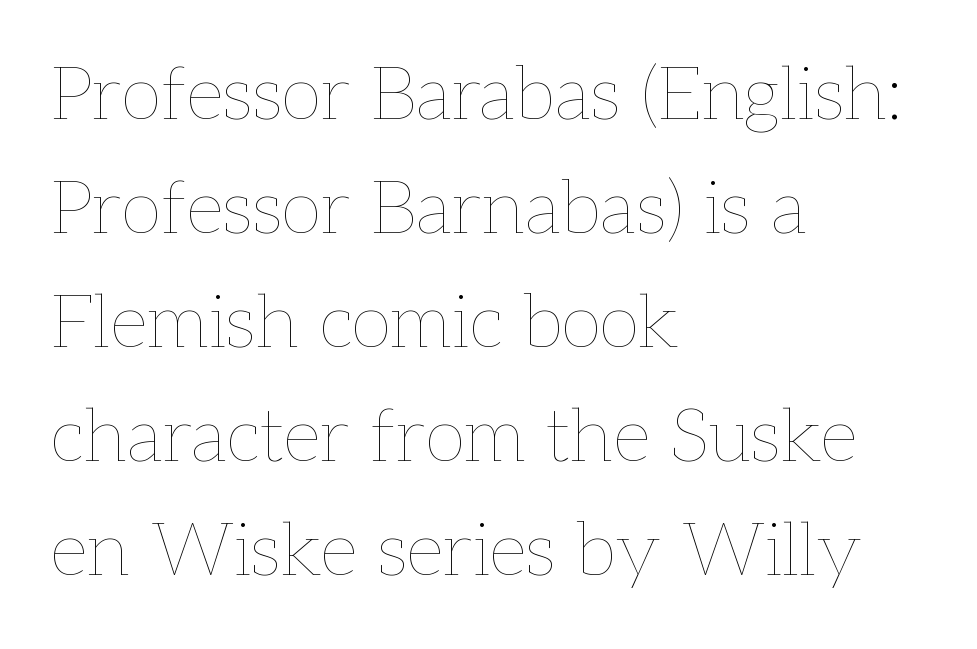
The words here are not underlined. Leftover space on each line is placed entirely after the last word. Weight: in the light-to-regular range. Nope, not italic — everything's standing straight. The leading is moderate, giving the passage an even texture.
